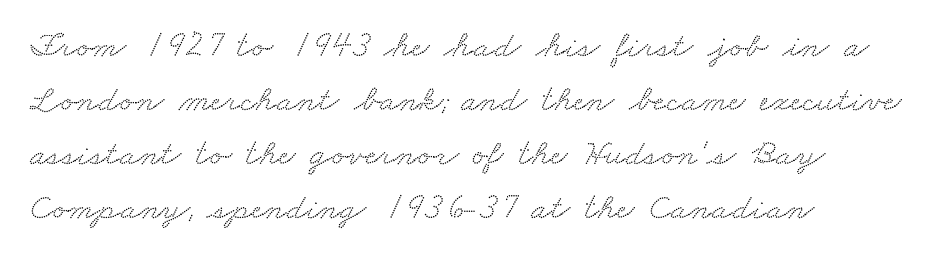
Q: Is the typeface a serif or a sans-serif typeface? A: Serif.
Q: Is the text underlined? A: No.
Q: How is the paragraph aligned? A: Left-aligned.
Q: Is the spacing between letters normal or unusually wide? A: Normal.
Q: Is the spacing between lines tight, normal or loose? A: Normal.
Q: Width (condensed, normal, or wide)? A: Wide.
Q: Stroke contrast? A: Low.
Q: x-height? A: Small.
Q: Monospaced? A: No.
